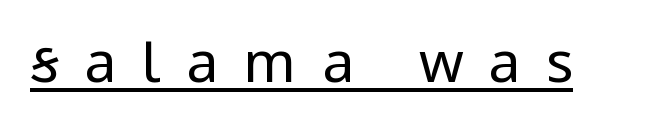
The glyphs are accompanied by a horizontal stroke just below them. On a weight scale, this lands at 450 or below. The line texture is sparse and dotted thanks to wide tracking. In terms of letterform style, serifs are entirely absent.
